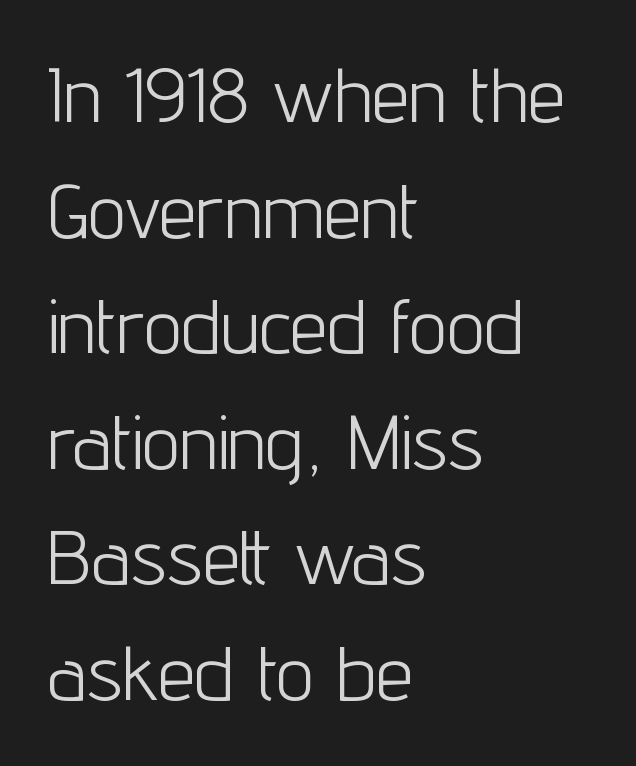
{"serif": "no", "italic": "no", "bold": "no", "weight": "light", "width": "condensed", "stroke_contrast": "low", "x_height": "medium", "monospaced": "no", "underline": "no", "align": "left", "line_spacing": "normal", "line_spacing_ratio": 1.52, "letter_spacing": "normal", "letter_spacing_em": 0.0, "glyph_px": 76}
